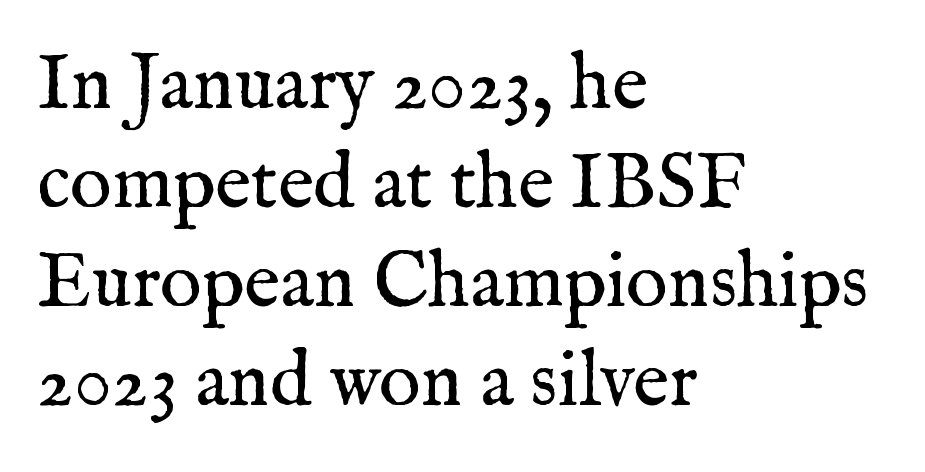
The image shows 78 px regular-weight serif type, upright; set left-aligned, normal line spacing (1.27x), normal letter spacing, not underlined; medium stroke contrast and a medium x-height.
